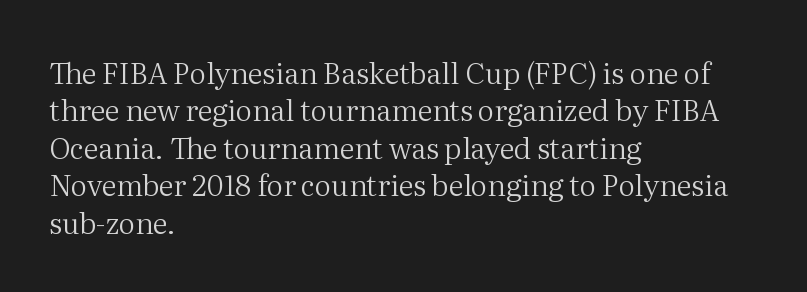
Q: Is the text bold? A: No.
Q: Is the text italic (slanted)? A: No, it is upright.
Q: Is the typeface a serif or a sans-serif typeface? A: Serif.
Q: Is the text underlined? A: No.
Q: How is the paragraph aligned? A: Left-aligned.
Q: Is the spacing between letters normal or unusually wide? A: Normal.
Q: Is the spacing between lines tight, normal or loose? A: Normal.
Q: Width (condensed, normal, or wide)? A: Normal.
Q: Stroke contrast? A: Medium.
Q: x-height? A: Medium.
Q: Monospaced? A: No.
